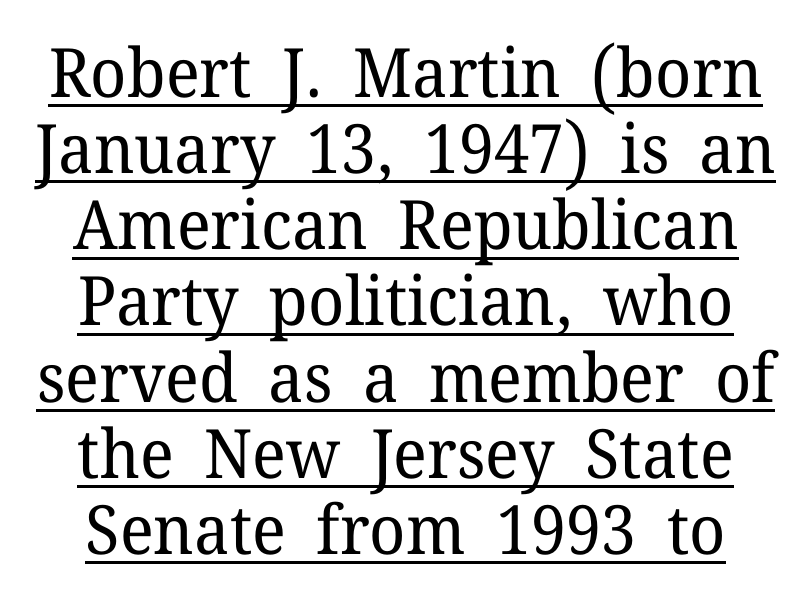
Short note: letters normally spaced. Compared with undecorated copy, this sample adds a rule below the words. Closely set lines give the paragraph a compact silhouette. These lines are composed in type with serifs. Summary of weight: not heavy and not bold. Here the designer chose a conventional face with non-uniform glyph widths.
